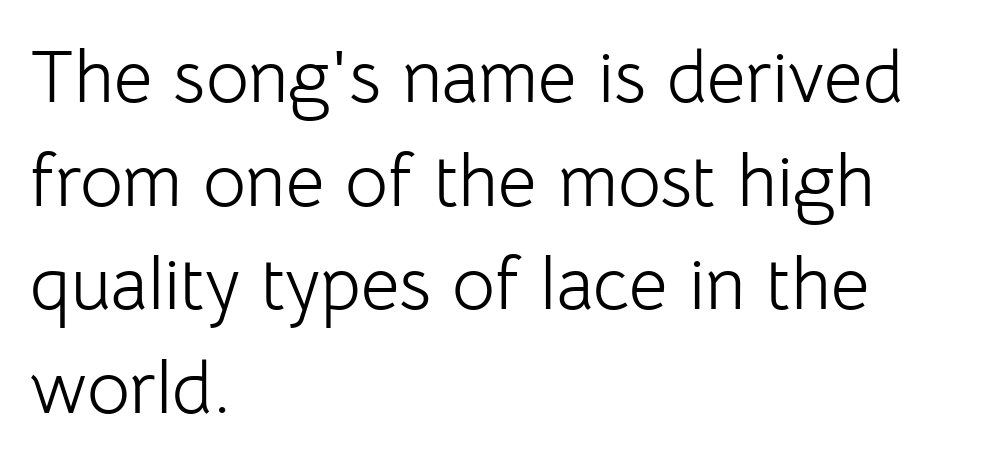
The image shows 74 px light sans-serif type, upright; set left-aligned, normal line spacing (1.4x), normal letter spacing, not underlined; low stroke contrast and a medium x-height.
